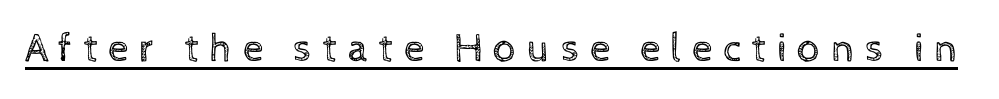
The typesetting does not lean heavy: it is not bold. Proportional: the letters do not fall into vertical columns. The rendered words wear a rule along their underside. Between one letter and the next there's a generous, obvious gap.
